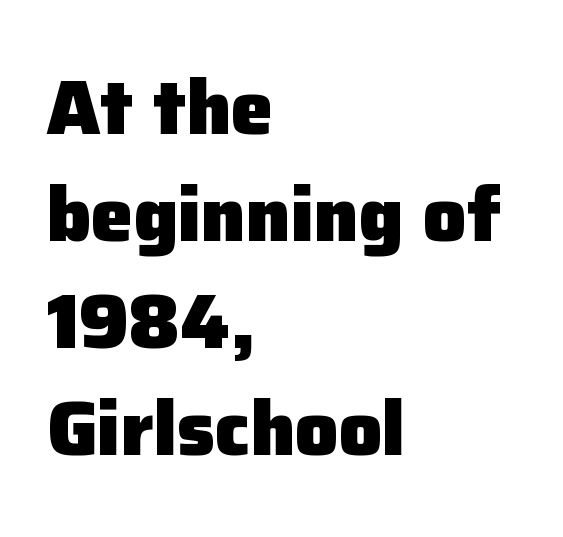
The image shows 76 px heavy sans-serif type, upright; set left-aligned, normal line spacing (1.41x), normal letter spacing, not underlined; low stroke contrast and a medium x-height.
